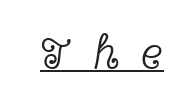
Q: Is the text bold? A: No.
Q: Is the text italic (slanted)? A: Yes.
Q: Is the typeface a serif or a sans-serif typeface? A: Serif.
Q: Is the text underlined? A: Yes.
Q: Is the spacing between letters normal or unusually wide? A: Unusually wide.
Q: Width (condensed, normal, or wide)? A: Wide.
Q: x-height? A: Medium.
Q: Monospaced? A: No.
